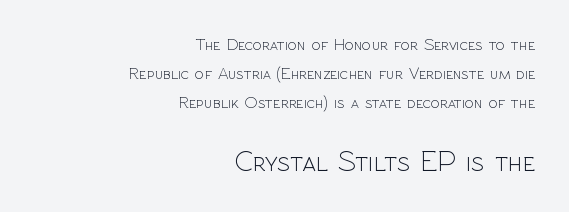
Here the designer chose a conventional face with non-uniform glyph widths. Here the second block reads like a headline and the first like body copy. Does the lettering tilt? It doesn't — this is upright. The letters sit at their default tracking, neither squeezed nor spread.
